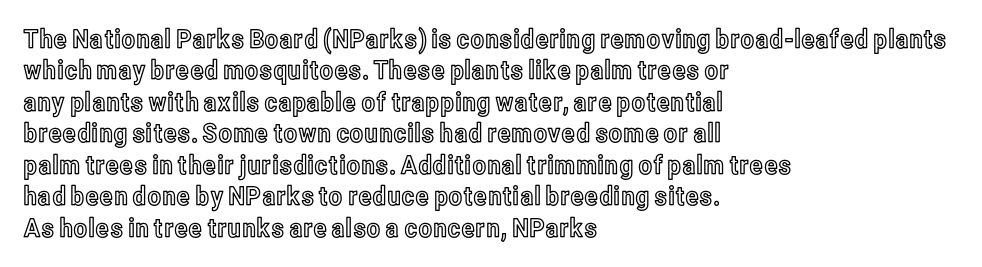
{"italic": "no", "underline": "no", "align": "left", "line_spacing_ratio": 1.21, "letter_spacing": "normal", "letter_spacing_em": 0.0, "glyph_px": 26}
